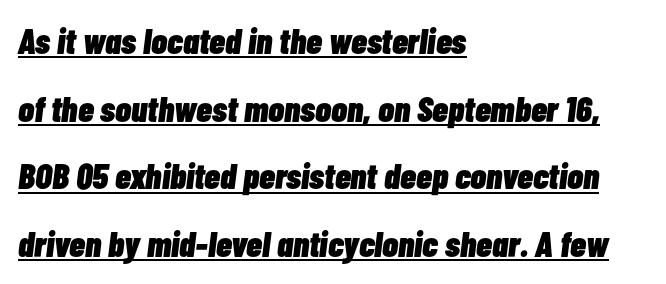
Quick note: underline on. Inter-character spacing is left at the font's built-in metrics. The passage is arranged the way most books set body copy — flush left. An italicized treatment has been applied to the whole sample. Here the designer chose a conventional face with non-uniform glyph widths. Set as a true bold cut, around the 700 mark.
